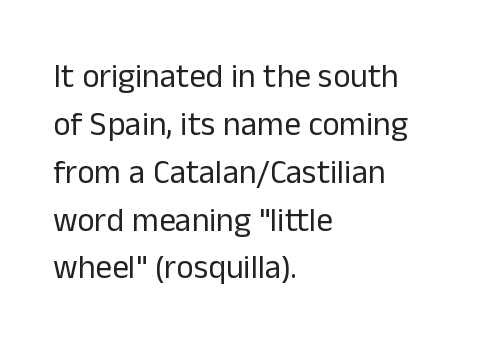
The image shows 33 px regular-weight sans-serif type, upright; set left-aligned, normal line spacing (1.45x), normal letter spacing, not underlined; low stroke contrast and a medium x-height.
